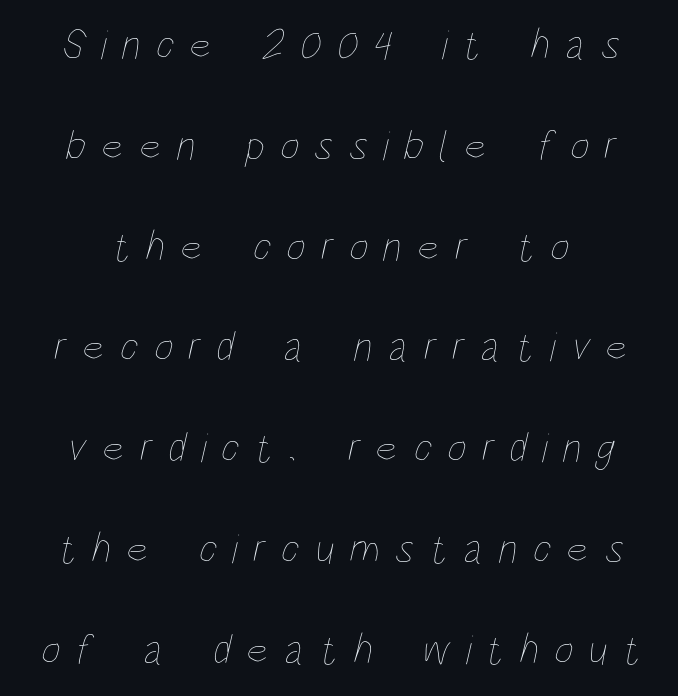
Do the characters align in a grid? No, the font is proportional. Students, observe: this is what heavily led, spacious text looks like. The glyphs are unaccompanied by any horizontal stroke below them. You could only call the tracking loose — the letters float apart. The strokes carry an ordinary text weight at most.
